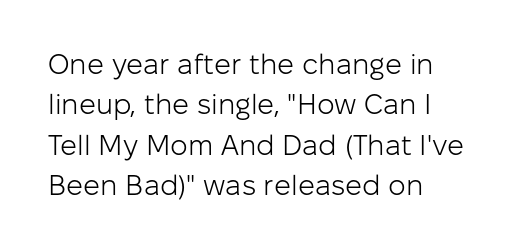
Style check: upright. Font category for this specimen: sans-serif. Regarding leading, the lines here are spaced in the standard way. Stroke thickness stays within the range of a standard reading face or lighter. The lines are quadded left.
